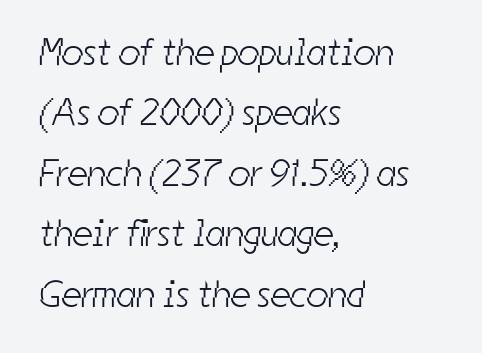
The space between consecutive lines is moderate. The typesetting does not lean heavy: it is not bold. Reading down the block, your eye returns to a fixed left position each line. The baseline area is clear. Is this a fixed-width face? No — the glyphs have proportional, varying widths.
